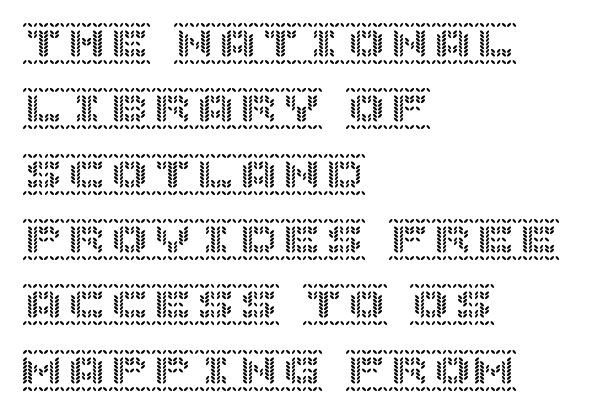
The image shows 43 px text type, upright; set left-aligned, normal line spacing (1.52x), normal letter spacing, not underlined; a large x-height.
